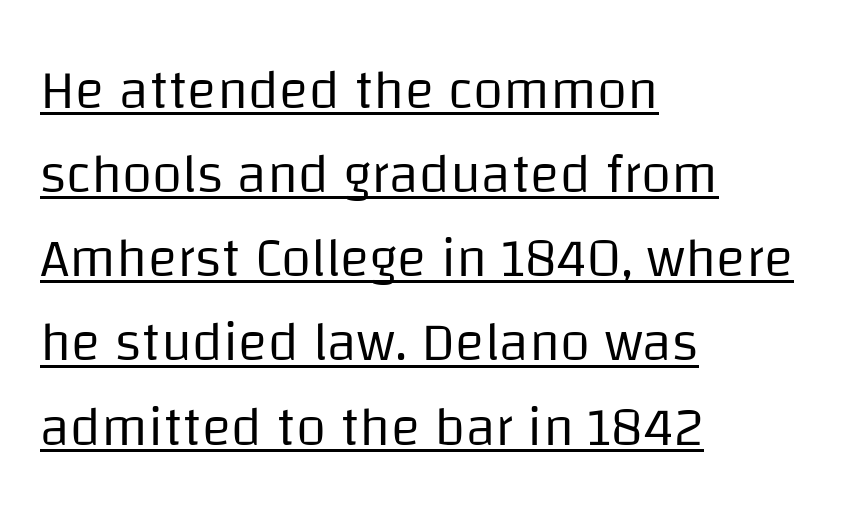
Q: Is the text bold? A: No.
Q: Is the text italic (slanted)? A: No, it is upright.
Q: Is the typeface a serif or a sans-serif typeface? A: Sans-serif.
Q: Is the text underlined? A: Yes.
Q: How is the paragraph aligned? A: Left-aligned.
Q: Is the spacing between letters normal or unusually wide? A: Normal.
Q: Is the spacing between lines tight, normal or loose? A: Normal.
Q: Width (condensed, normal, or wide)? A: Normal.
Q: Stroke contrast? A: Low.
Q: x-height? A: Large.
Q: Monospaced? A: No.
